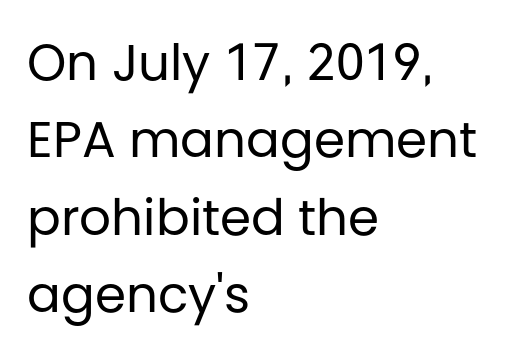
Q: Is the text bold? A: No.
Q: Is the text italic (slanted)? A: No, it is upright.
Q: Is the typeface a serif or a sans-serif typeface? A: Sans-serif.
Q: Is the text underlined? A: No.
Q: How is the paragraph aligned? A: Left-aligned.
Q: Is the spacing between letters normal or unusually wide? A: Normal.
Q: Is the spacing between lines tight, normal or loose? A: Normal.
Q: Width (condensed, normal, or wide)? A: Normal.
Q: Stroke contrast? A: Low.
Q: x-height? A: Large.
Q: Monospaced? A: No.
